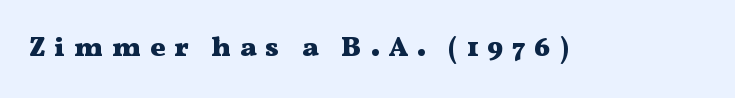
Q: Is the text bold? A: Yes.
Q: Is the text italic (slanted)? A: No, it is upright.
Q: Is the typeface a serif or a sans-serif typeface? A: Serif.
Q: Is the text underlined? A: No.
Q: Is the spacing between letters normal or unusually wide? A: Unusually wide.
Q: Width (condensed, normal, or wide)? A: Wide.
Q: Stroke contrast? A: Medium.
Q: x-height? A: Medium.
Q: Monospaced? A: No.
